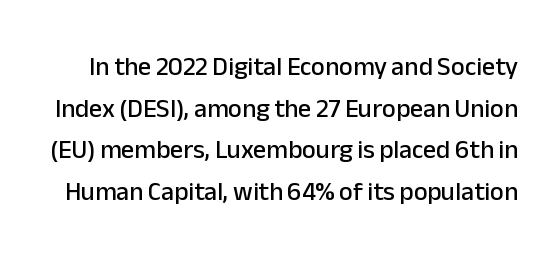
The image shows 26 px text type, upright; set normal line spacing (1.6x), normal letter spacing, not underlined.
